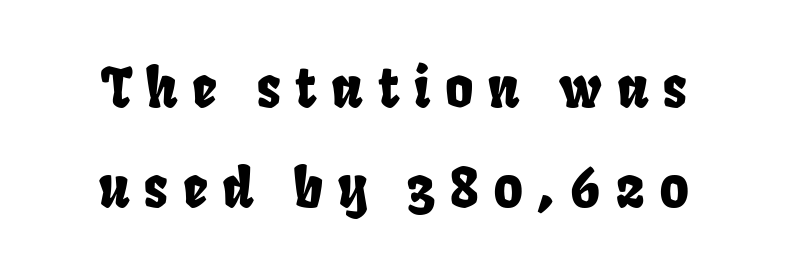
Lines of text with bare space underneath. Nothing sits at the stroke ends, so this counts as sans-serif. You could only call the tracking loose — the letters float apart. Varying glyph widths throughout — classic text-font behaviour.
